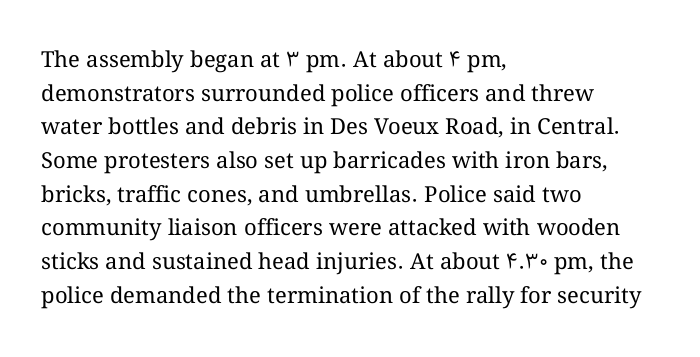
{"italic": "no", "bold": "no", "underline": "no", "align": "left", "line_spacing": "normal", "line_spacing_ratio": 1.53, "letter_spacing": "normal", "letter_spacing_em": 0.0, "glyph_px": 22}
